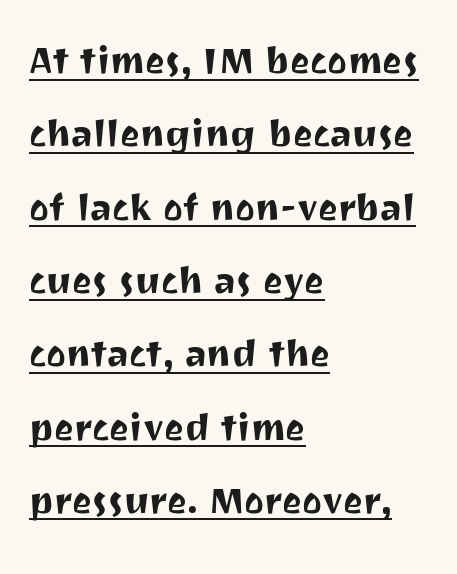
The image shows 47 px sans-serif type, upright; set left-aligned, normal line spacing (1.56x), normal letter spacing, underlined; medium stroke contrast and a medium x-height.
